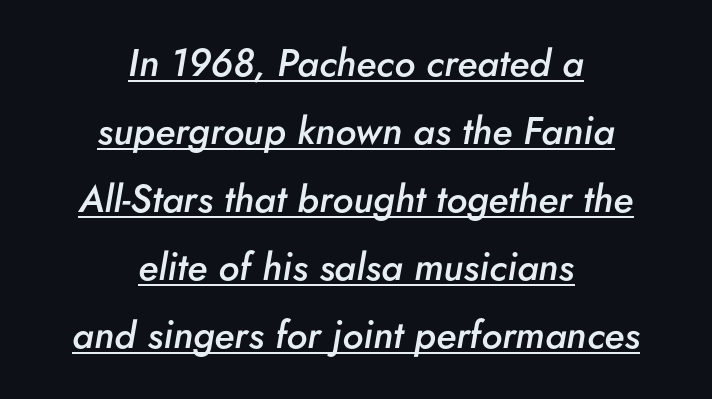
{"italic": "yes", "lean": "right", "slant_degrees": 5, "bold": "semi", "weight": "semibold", "width": "normal", "stroke_contrast": "low", "x_height": "small", "monospaced": "no", "underline": "yes", "align": "center", "line_spacing_ratio": 1.79, "letter_spacing": "normal", "letter_spacing_em": 0.0, "glyph_px": 38}
